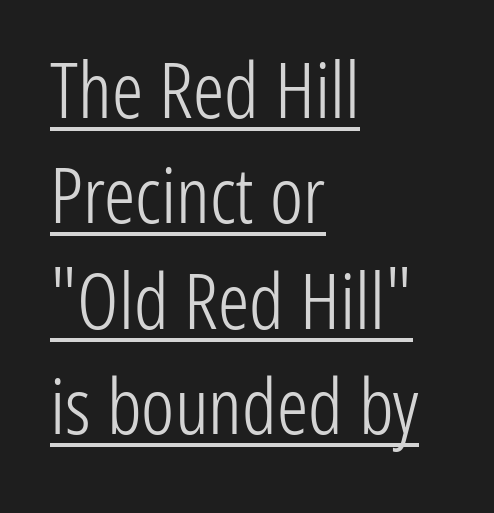
{"serif": "no", "italic": "no", "bold": "no", "weight": "light", "width": "condensed", "stroke_contrast": "low", "x_height": "medium", "monospaced": "no", "underline": "yes", "align": "left", "line_spacing": "normal", "line_spacing_ratio": 1.35, "letter_spacing": "normal", "letter_spacing_em": 0.0, "glyph_px": 78}
